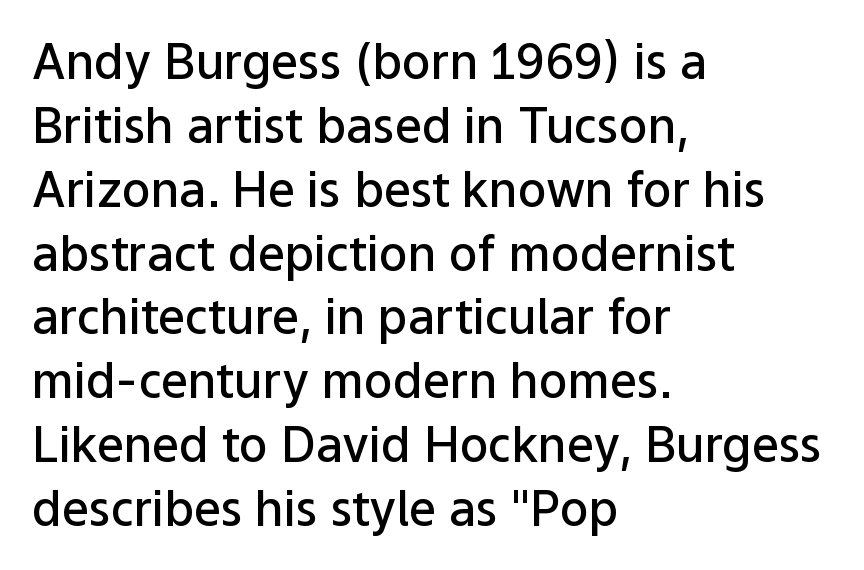
Q: Is the text bold? A: Semi-bold.
Q: Is the text italic (slanted)? A: No, it is upright.
Q: Is the typeface a serif or a sans-serif typeface? A: Sans-serif.
Q: Is the text underlined? A: No.
Q: How is the paragraph aligned? A: Left-aligned.
Q: Is the spacing between letters normal or unusually wide? A: Normal.
Q: Is the spacing between lines tight, normal or loose? A: Normal.
Q: Width (condensed, normal, or wide)? A: Normal.
Q: Stroke contrast? A: Low.
Q: x-height? A: Medium.
Q: Monospaced? A: No.
